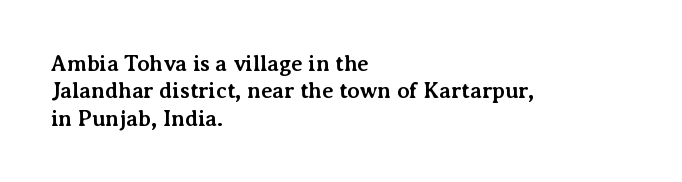
Chunky letters — that's bold for sure. Caption: standard tracking, unaltered. Descenders are the only things crossing below the line. Typeset ragged right — the left edge is the straight one. The letters stand upright; this is a roman face.
